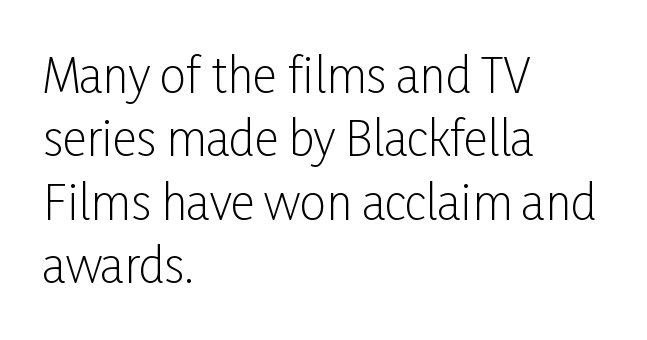
The image shows 47 px light, condensed sans-serif type, upright; set left-aligned, normal line spacing (1.35x), normal letter spacing, not underlined; low stroke contrast and a medium x-height.
